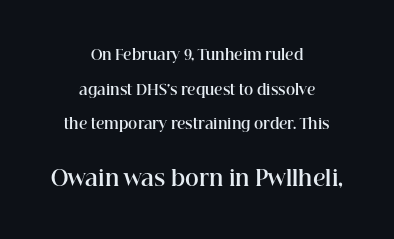
{"italic": "no", "bold": "yes", "underline": "no", "align": "center", "line_spacing": "loose", "line_spacing_ratio": 2.47, "letter_spacing": "normal", "letter_spacing_em": 0.0, "larger_block": "second", "size_ratio": 1.5, "glyph_px": 21}
